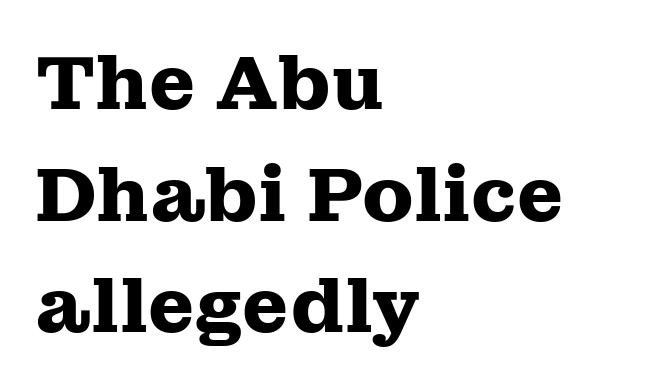
The image shows 75 px heavy, wide serif type, upright; set left-aligned, normal line spacing (1.49x), normal letter spacing, not underlined; medium stroke contrast and a medium x-height.
